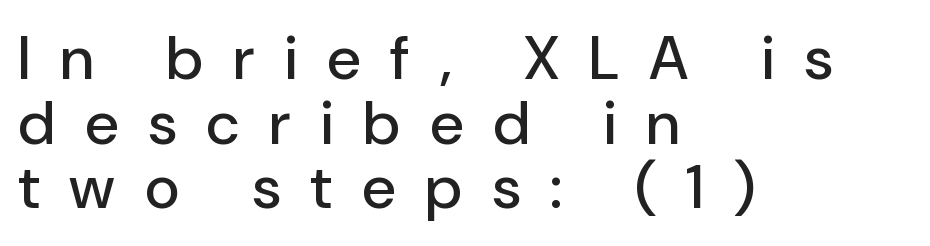
Q: Is the text italic (slanted)? A: No, it is upright.
Q: Is the typeface a serif or a sans-serif typeface? A: Sans-serif.
Q: Is the text underlined? A: No.
Q: How is the paragraph aligned? A: Left-aligned.
Q: Is the spacing between letters normal or unusually wide? A: Unusually wide.
Q: Is the spacing between lines tight, normal or loose? A: Tight.
Q: Width (condensed, normal, or wide)? A: Normal.
Q: Stroke contrast? A: Low.
Q: x-height? A: Medium.
Q: Monospaced? A: No.
